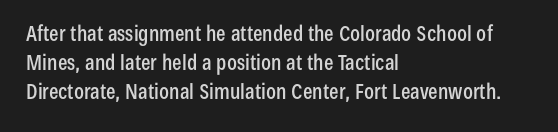
{"italic": "no", "underline": "no", "align": "left", "line_spacing": "normal", "line_spacing_ratio": 1.39, "letter_spacing": "normal", "letter_spacing_em": 0.0, "glyph_px": 21}
